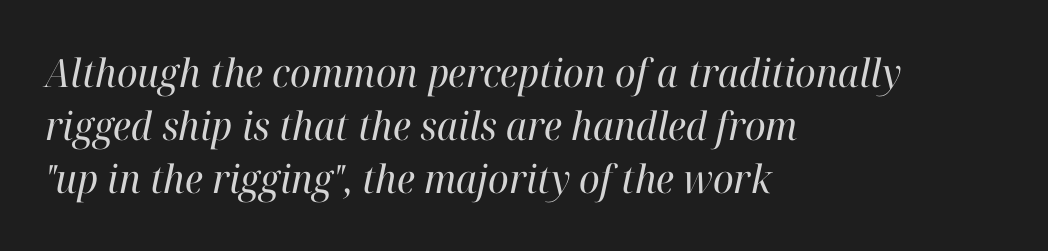
{"serif": "yes", "italic": "yes", "lean": "right", "slant_degrees": 12, "bold": "no", "weight": "regular", "width": "normal", "stroke_contrast": "high", "x_height": "medium", "monospaced": "no", "underline": "no", "align": "left", "line_spacing": "normal", "line_spacing_ratio": 1.36, "letter_spacing": "normal", "letter_spacing_em": 0.0, "glyph_px": 39}
